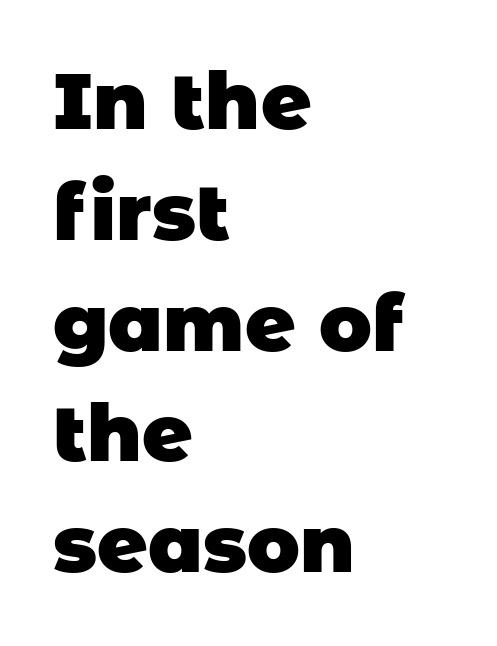
{"serif": "no", "bold": "yes", "weight": "heavy", "width": "normal", "stroke_contrast": "low", "x_height": "large", "monospaced": "no", "underline": "no", "align": "left", "line_spacing": "normal", "line_spacing_ratio": 1.42, "letter_spacing": "normal", "letter_spacing_em": 0.0, "glyph_px": 78}
